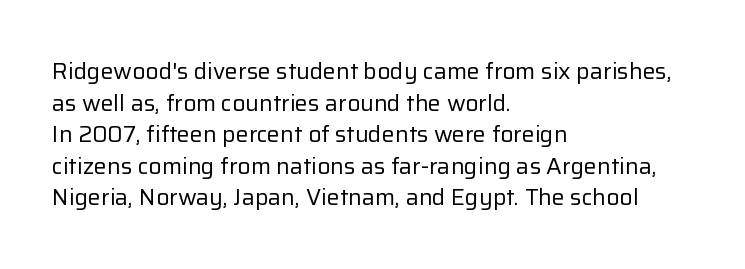
The image shows 23 px text type, upright; set left-aligned, normal line spacing (1.37x), normal letter spacing, not underlined.
